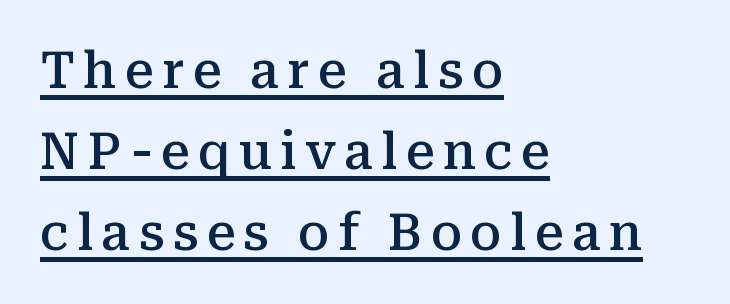
The image shows 51 px semibold serif type, upright; set left-aligned, normal line spacing (1.59x), underlined; medium stroke contrast and a medium x-height.
